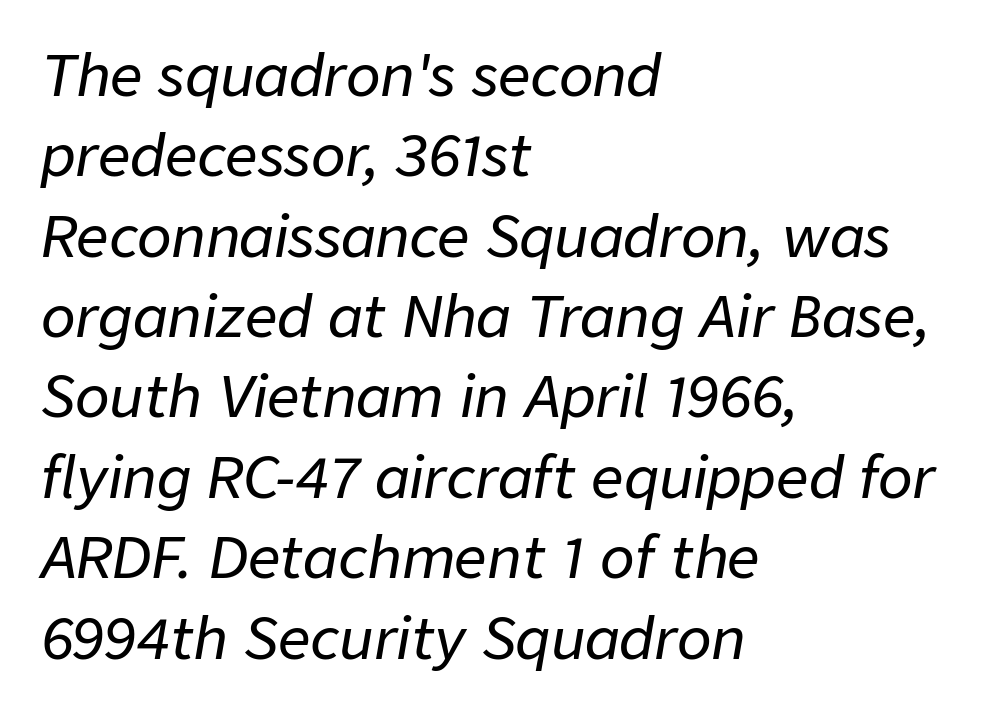
This rendering features lettering with no underline. Line beginnings align vertically; line endings do not. Is the letter spacing exaggerated? No — it looks like the ordinary default. The glyphs look as if they've been sheared to an angle. The face used here is proportionally spaced, like ordinary book or web type.
